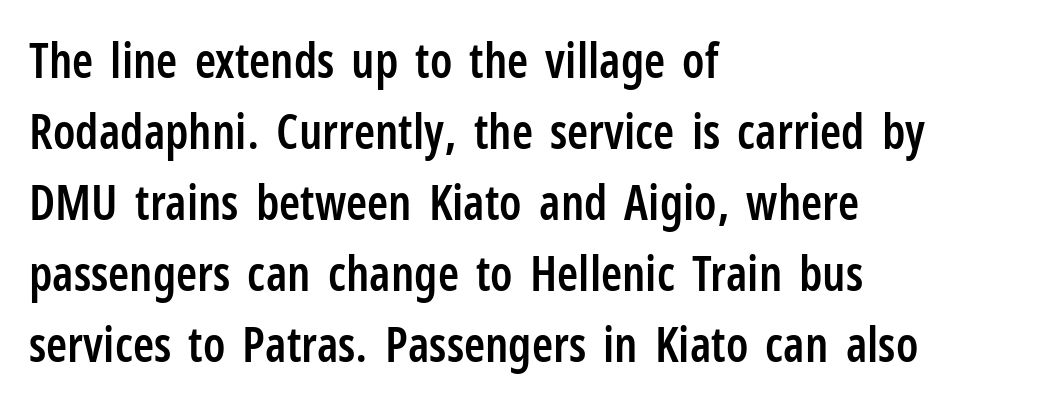
Default kerning and tracking; the words read as compact shapes. Strokes here are thickened, but only to semibold level. Rows of type keep a routine distance in the vertical direction. This is roman type, the default non-slanted kind. No word sits above an underline. These lines are set flush left with a ragged right edge.
